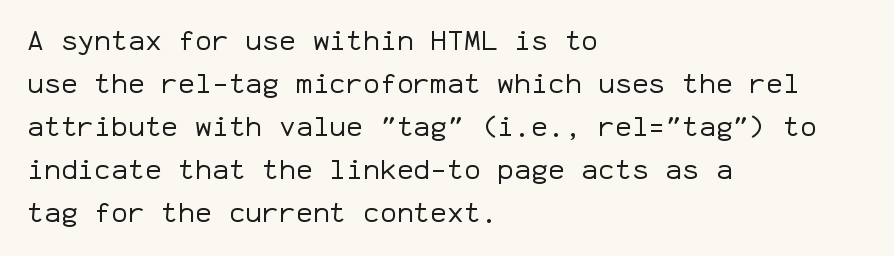
Q: Is the text bold? A: No.
Q: Is the text italic (slanted)? A: No, it is upright.
Q: Is the typeface a serif or a sans-serif typeface? A: Sans-serif.
Q: Is the text underlined? A: No.
Q: How is the paragraph aligned? A: Left-aligned.
Q: Is the spacing between letters normal or unusually wide? A: Normal.
Q: Is the spacing between lines tight, normal or loose? A: Normal.
Q: Width (condensed, normal, or wide)? A: Normal.
Q: Stroke contrast? A: Low.
Q: x-height? A: Medium.
Q: Monospaced? A: Yes.
